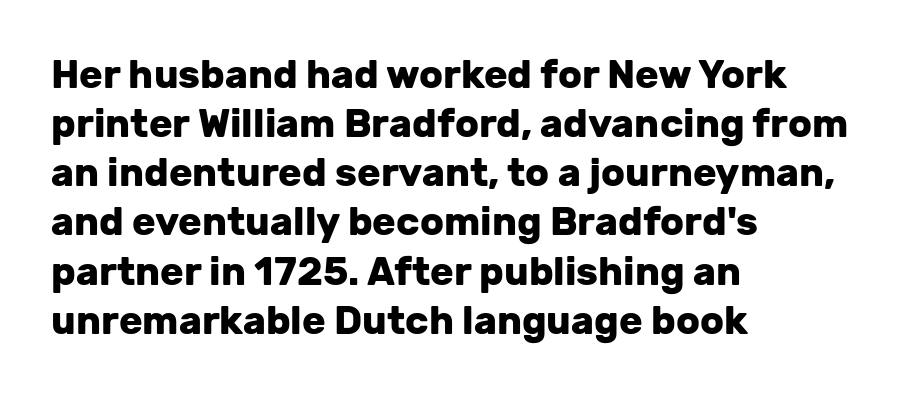
The image shows 39 px heavy sans-serif type, upright; set left-aligned, normal line spacing (1.26x), normal letter spacing, not underlined; low stroke contrast and a medium x-height.
